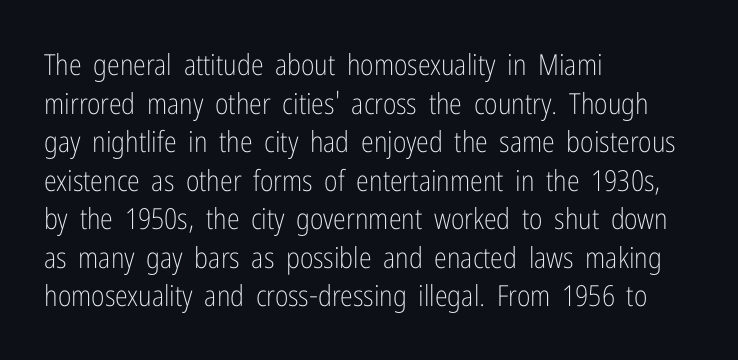
{"serif": "no", "italic": "no", "bold": "no", "weight": "light", "width": "condensed", "stroke_contrast": "low", "x_height": "medium", "monospaced": "no", "underline": "no", "align": "left", "line_spacing": "normal", "line_spacing_ratio": 1.33, "letter_spacing": "normal", "letter_spacing_em": 0.0, "glyph_px": 29}
